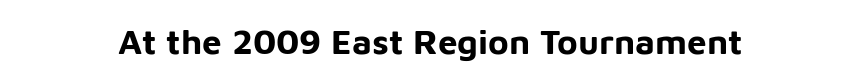
Tall strokes in this sample are plumb rather than angled. Varying glyph widths throughout — classic text-font behaviour. Default kerning and tracking; the words read as compact shapes. Its strokes are broad and dark, the hallmark of bold type. Quick note: underline off.
